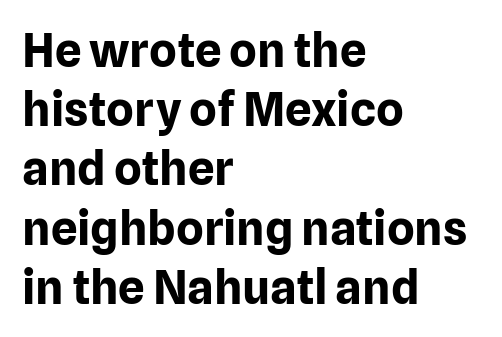
{"serif": "no", "italic": "no", "bold": "yes", "weight": "bold", "width": "normal", "stroke_contrast": "low", "x_height": "medium", "monospaced": "no", "underline": "no", "align": "left", "line_spacing": "normal", "line_spacing_ratio": 1.26, "letter_spacing": "normal", "letter_spacing_em": 0.0, "glyph_px": 47}
